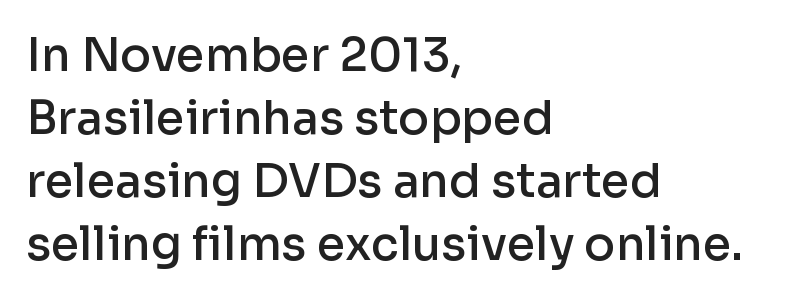
{"serif": "no", "italic": "no", "bold": "semi", "weight": "semibold", "width": "normal", "stroke_contrast": "low", "x_height": "medium", "monospaced": "no", "underline": "no", "align": "left", "line_spacing": "normal", "line_spacing_ratio": 1.37, "letter_spacing": "normal", "letter_spacing_em": 0.0, "glyph_px": 46}
